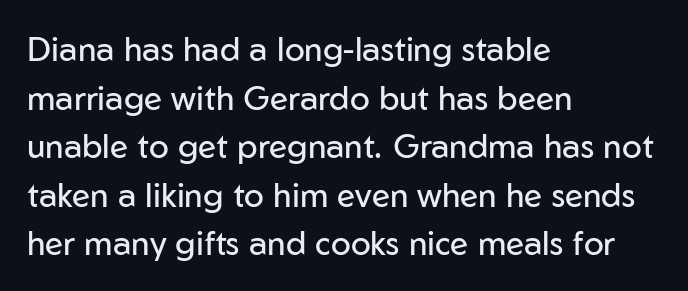
You can tell it's not italic because the verticals are truly vertical. On a weight scale, this lands at 450 or below. This rendering leaves character spacing at its baseline value. The letters advance in unequal steps, a hallmark of proportional type. Does the leading feel generous? No, just average.
